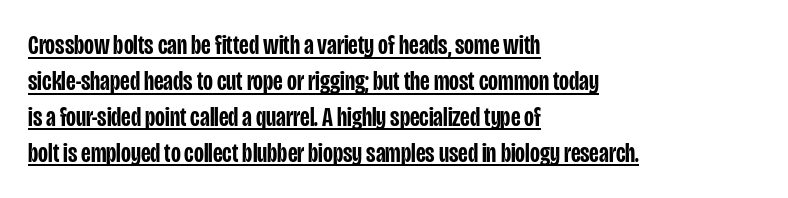
A somewhat darkened texture: the type is semibold rather than bold. In terms of posture, this sample is upright. Students, observe the line beneath the letters — that is underlining. Short and long lines alike share a common starting point at left.
